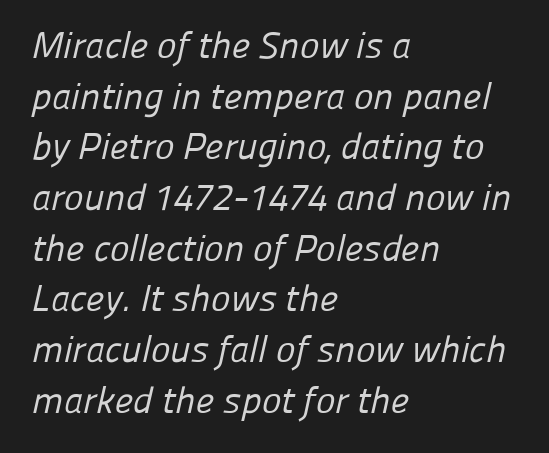
The rendering uses natural spacing where letterforms have individual widths. One-word summary of the alignment: left. Examine the stroke ends and you'll find no serifs. Horizontal bands of white between lines are of average thickness. Descender tails drop into unmarked territory. Weight class: somewhere from thin through regular.
